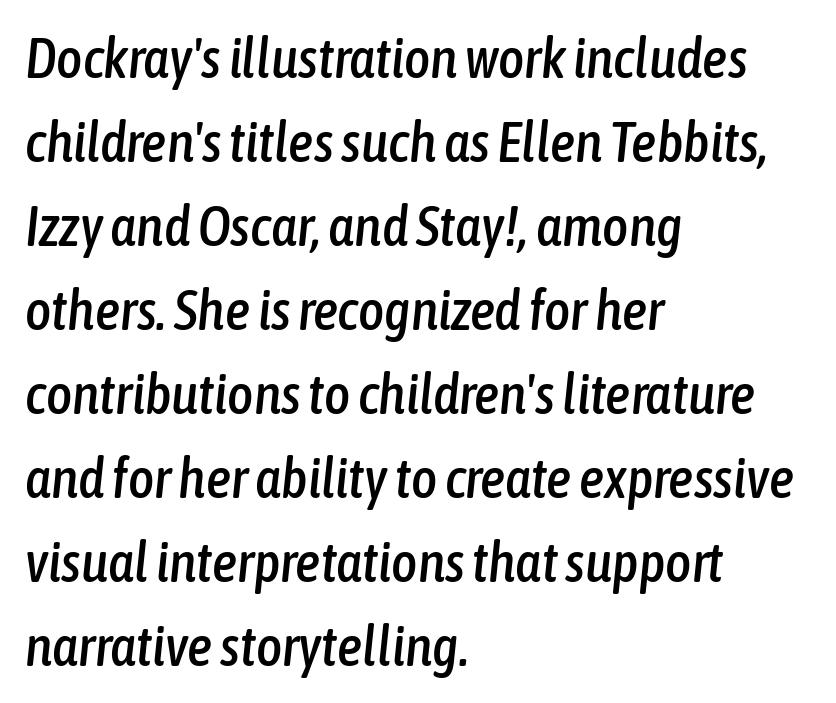
{"italic": "yes", "lean": "right", "slant_degrees": 6, "width": "condensed", "stroke_contrast": "low", "x_height": "medium", "monospaced": "no", "underline": "no", "align": "left", "line_spacing": "normal", "line_spacing_ratio": 1.5, "letter_spacing": "normal", "letter_spacing_em": 0.0, "glyph_px": 56}
